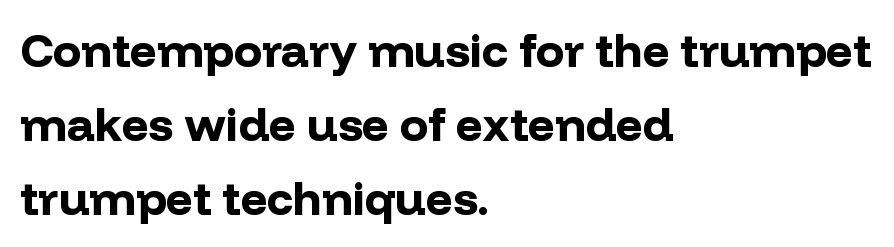
{"serif": "no", "italic": "no", "bold": "yes", "weight": "bold", "width": "normal", "stroke_contrast": "low", "x_height": "medium", "monospaced": "no", "underline": "no", "align": "left", "line_spacing": "normal", "line_spacing_ratio": 1.57, "letter_spacing": "normal", "letter_spacing_em": 0.0, "glyph_px": 47}
